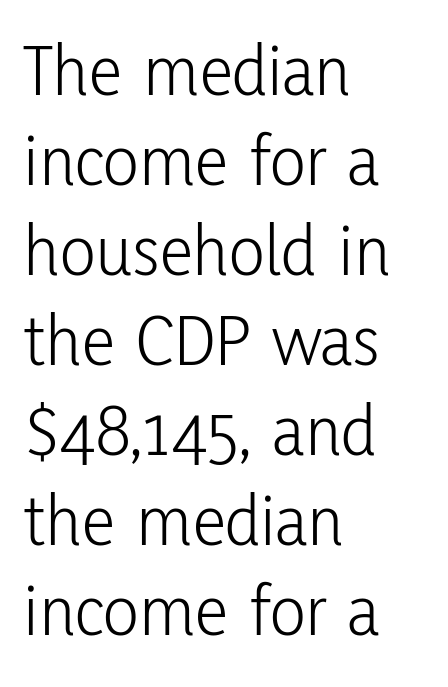
Q: Is the text bold? A: No.
Q: Is the text italic (slanted)? A: No, it is upright.
Q: Is the typeface a serif or a sans-serif typeface? A: Sans-serif.
Q: Is the text underlined? A: No.
Q: How is the paragraph aligned? A: Left-aligned.
Q: Is the spacing between letters normal or unusually wide? A: Normal.
Q: Width (condensed, normal, or wide)? A: Condensed.
Q: Stroke contrast? A: Low.
Q: x-height? A: Medium.
Q: Monospaced? A: No.
